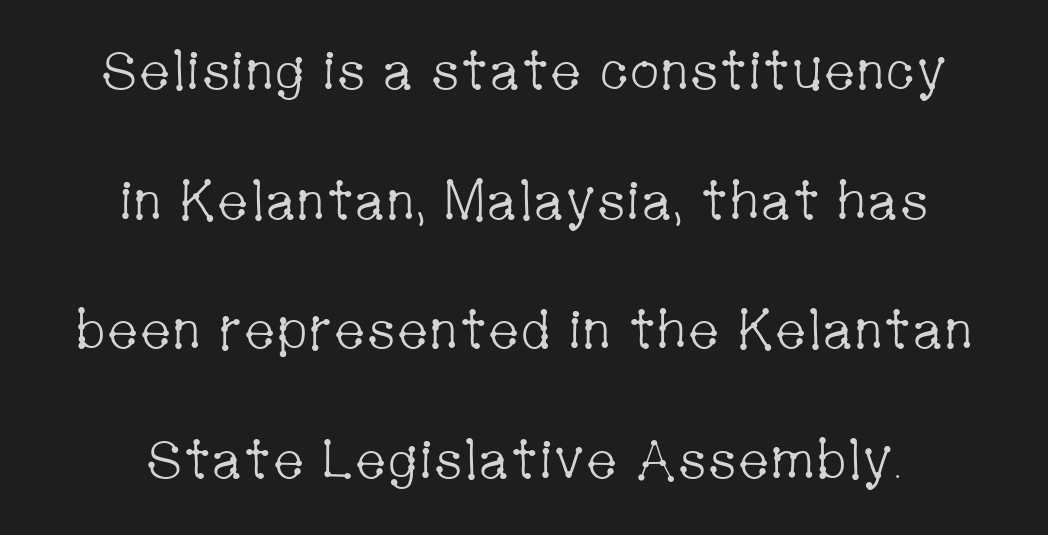
Q: Is the text bold? A: No.
Q: Is the text italic (slanted)? A: No, it is upright.
Q: Is the typeface a serif or a sans-serif typeface? A: Serif.
Q: Is the text underlined? A: No.
Q: How is the paragraph aligned? A: Centered.
Q: Is the spacing between letters normal or unusually wide? A: Normal.
Q: Is the spacing between lines tight, normal or loose? A: Loose.
Q: Width (condensed, normal, or wide)? A: Condensed.
Q: Stroke contrast? A: Low.
Q: x-height? A: Medium.
Q: Monospaced? A: No.
